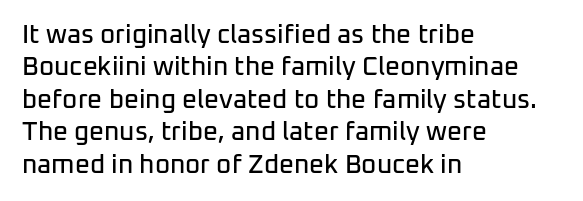
{"italic": "no", "underline": "no", "align": "left", "line_spacing": "normal", "line_spacing_ratio": 1.25, "letter_spacing": "normal", "letter_spacing_em": 0.0, "glyph_px": 26}
